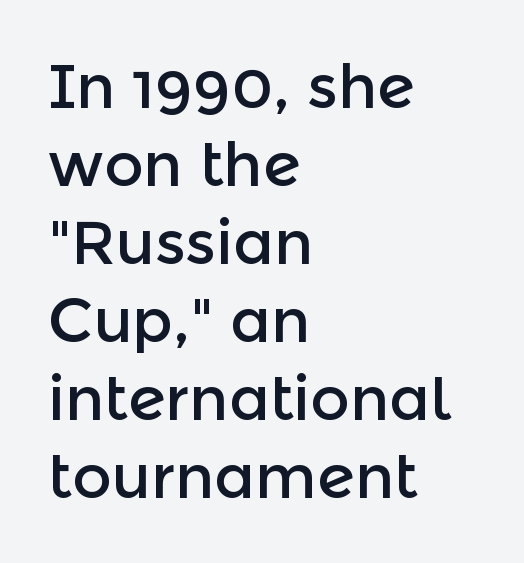
The letters stand straight up with perfectly vertical stems. Type style note: lacks serifs. This sample has the flowing, uneven cadence of proportional lettering. Leading matches the norm, producing a regular column.
